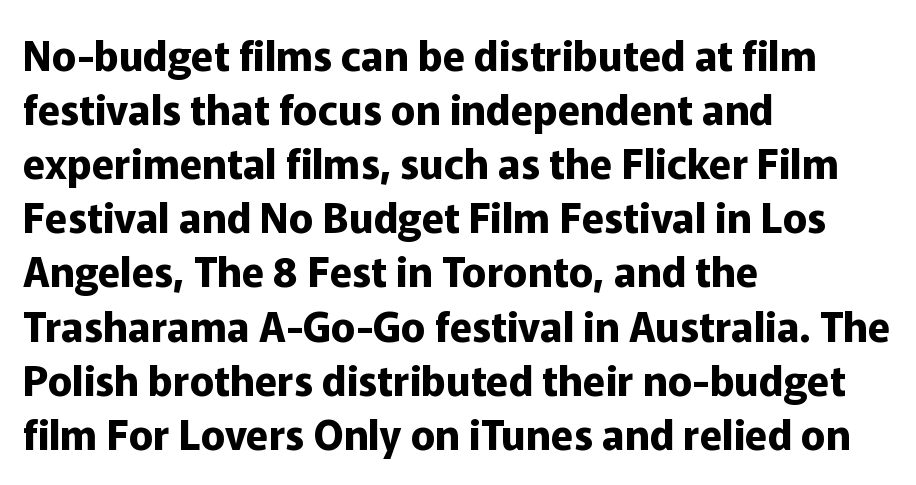
The image shows 41 px bold sans-serif type, upright; set left-aligned, normal line spacing (1.32x), normal letter spacing, not underlined; low stroke contrast and a medium x-height.
